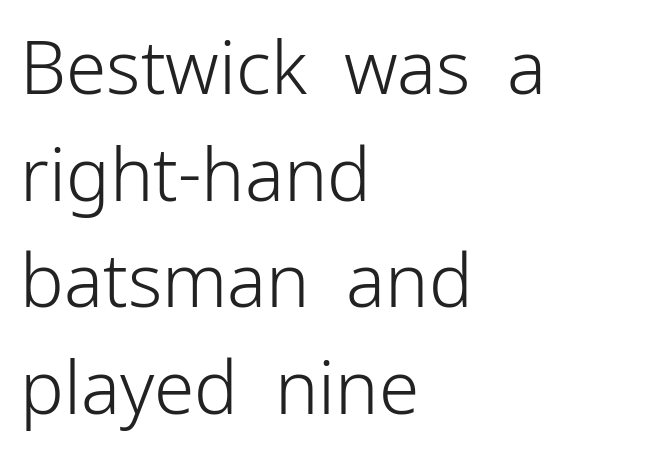
{"serif": "no", "italic": "no", "bold": "no", "weight": "light", "width": "normal", "stroke_contrast": "low", "x_height": "medium", "monospaced": "no", "underline": "no", "align": "left", "line_spacing": "normal", "line_spacing_ratio": 1.46, "letter_spacing": "normal", "letter_spacing_em": 0.0, "glyph_px": 73}
